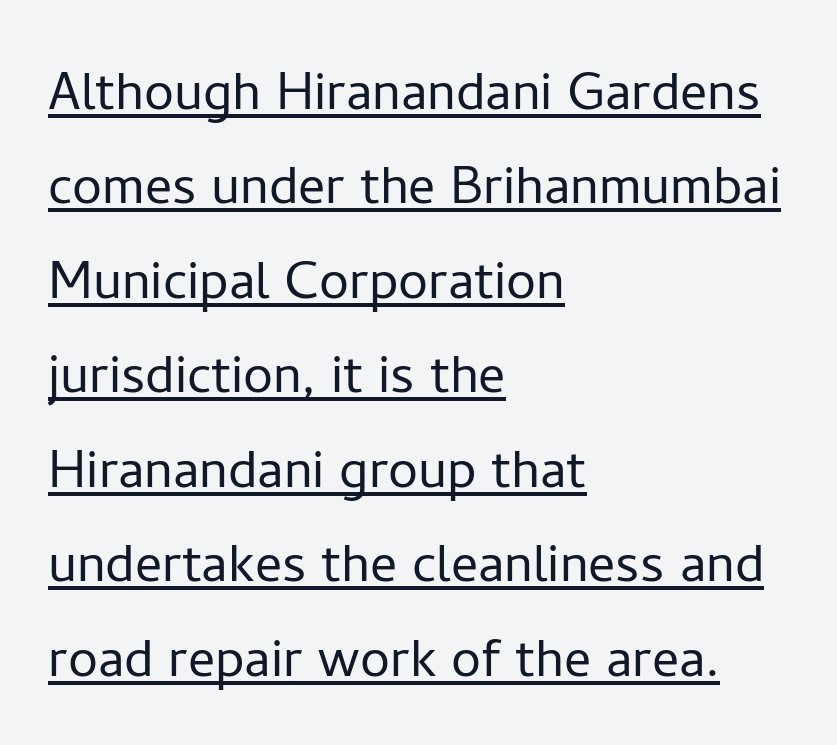
Q: Is the text bold? A: No.
Q: Is the text italic (slanted)? A: No, it is upright.
Q: Is the typeface a serif or a sans-serif typeface? A: Sans-serif.
Q: Is the text underlined? A: Yes.
Q: How is the paragraph aligned? A: Left-aligned.
Q: Is the spacing between letters normal or unusually wide? A: Normal.
Q: Is the spacing between lines tight, normal or loose? A: Normal.
Q: Width (condensed, normal, or wide)? A: Normal.
Q: Stroke contrast? A: Low.
Q: x-height? A: Medium.
Q: Monospaced? A: No.
